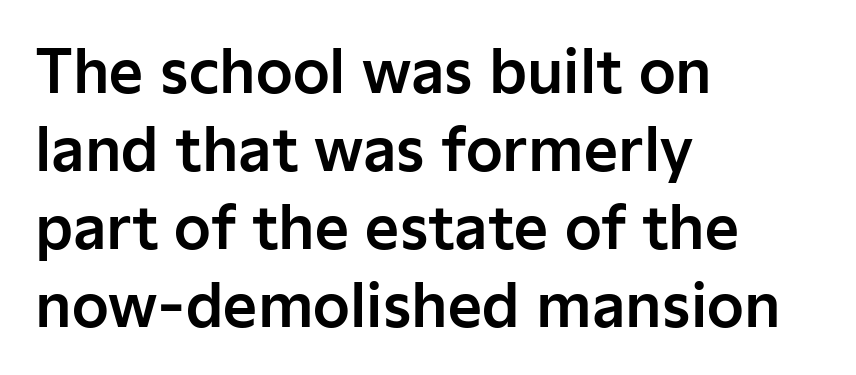
The image shows 59 px sans-serif type, upright; set left-aligned, normal line spacing (1.32x), normal letter spacing, not underlined; low stroke contrast and a medium x-height.
